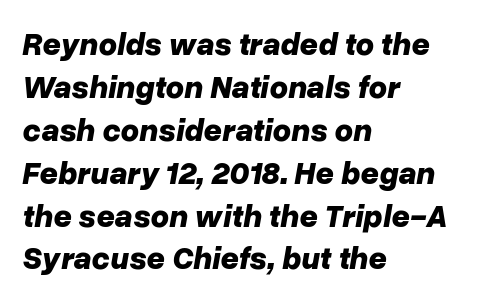
Q: Is the text bold? A: Yes.
Q: Is the text italic (slanted)? A: Yes, it leans right by about 10 degrees.
Q: Is the text underlined? A: No.
Q: How is the paragraph aligned? A: Left-aligned.
Q: Is the spacing between letters normal or unusually wide? A: Normal.
Q: Is the spacing between lines tight, normal or loose? A: Normal.
Q: Width (condensed, normal, or wide)? A: Normal.
Q: Stroke contrast? A: Low.
Q: x-height? A: Medium.
Q: Monospaced? A: No.
